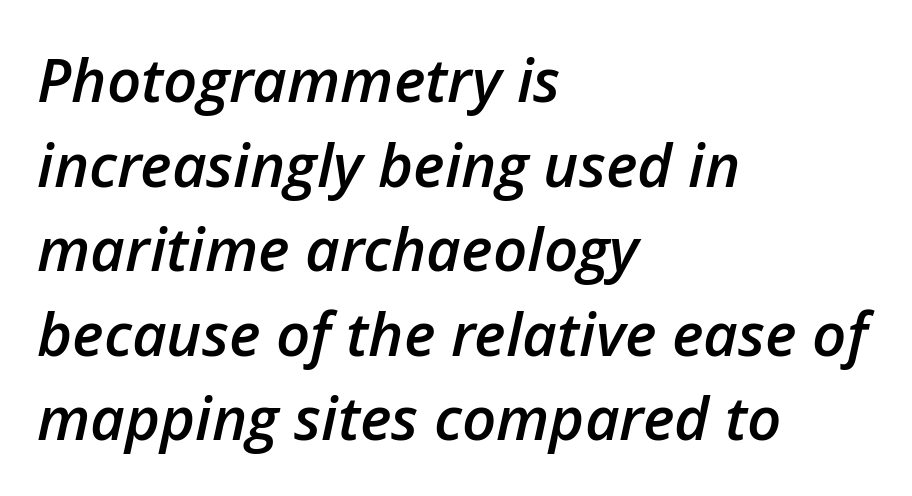
What weight is shown? A semibold, between regular and bold. The setting favours the left margin, as ordinary paragraphs usually do. Does the lettering tilt? It does — this is italic. Here the designer chose a conventional face with non-uniform glyph widths. The designer left line spacing at the default.
